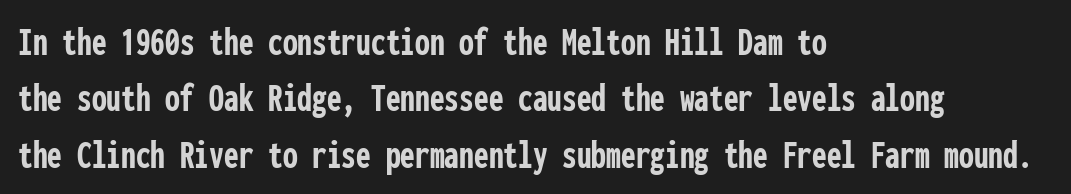
{"serif": "no", "italic": "no", "bold": "yes", "weight": "semibold", "width": "condensed", "stroke_contrast": "low", "x_height": "medium", "monospaced": "yes", "underline": "no", "align": "left", "line_spacing": "normal", "line_spacing_ratio": 1.34, "letter_spacing": "normal", "letter_spacing_em": 0.0, "glyph_px": 42}
